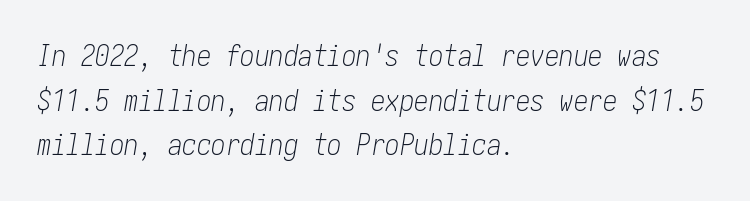
Just letters on the line, the space beneath them empty. Layout note: lines flush left. Here the glyphs are tracked normally, forming tight word shapes. The characters are drawn with everyday or finer stroke widths. The space between consecutive lines is moderate. The letters are slanted; this is an italic face.
